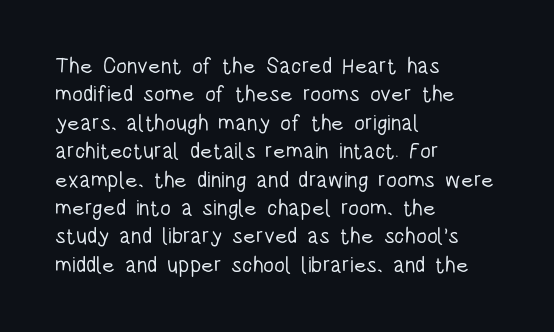
The image shows 22 px text type, upright; set left-aligned, normal line spacing (1.29x), normal letter spacing, not underlined.
